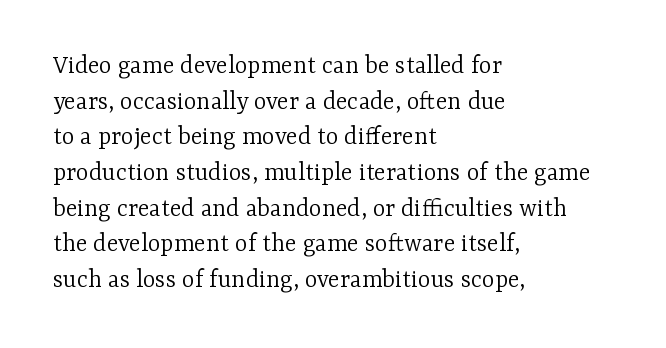
Q: Is the text bold? A: No.
Q: Is the text italic (slanted)? A: No, it is upright.
Q: Is the text underlined? A: No.
Q: How is the paragraph aligned? A: Left-aligned.
Q: Is the spacing between letters normal or unusually wide? A: Normal.
Q: Is the spacing between lines tight, normal or loose? A: Normal.
